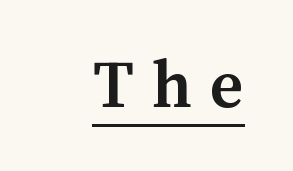
Q: Is the text bold? A: Yes.
Q: Is the text italic (slanted)? A: No, it is upright.
Q: Is the text underlined? A: Yes.
Q: Is the spacing between letters normal or unusually wide? A: Unusually wide.
Q: Width (condensed, normal, or wide)? A: Normal.
Q: Stroke contrast? A: Medium.
Q: x-height? A: Medium.
Q: Monospaced? A: No.
